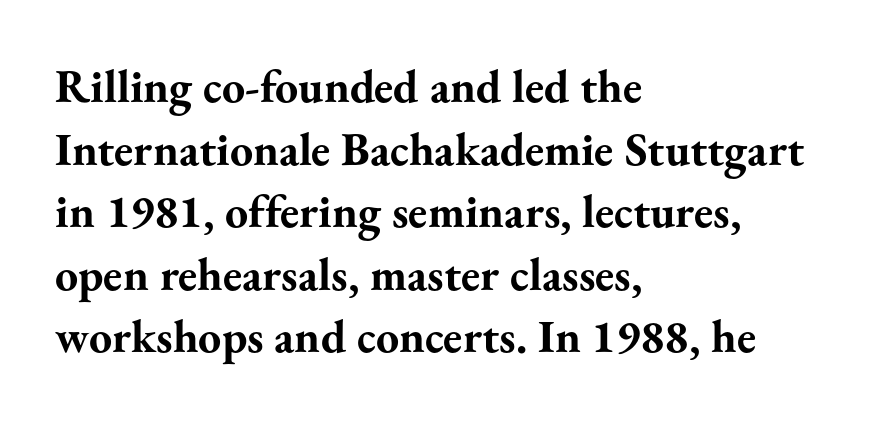
The image shows 46 px bold serif type, upright; set left-aligned, normal line spacing (1.36x), normal letter spacing, not underlined; medium stroke contrast and a small x-height.
